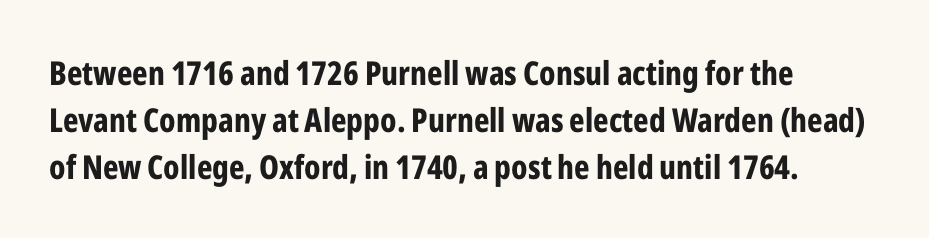
Regular leading. The typesetting leans heavy: a genuine bold. Rendered with straight, roman letterforms. The designer went with a sans here, leaving each stem footless.
